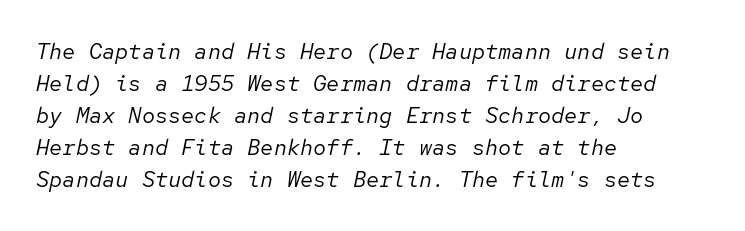
The image shows 22 px text type, italic (leaning right); set left-aligned, normal line spacing (1.46x), normal letter spacing, not underlined.
